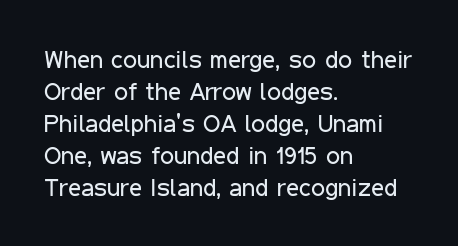
Glance below the letters and you will spot only blank space. The weight tops out at a normal text grade. Teacher's note: observe the even left margin — that is flush-left alignment. Interline gaps are of average width in this sample. In terms of posture, this sample is upright.
